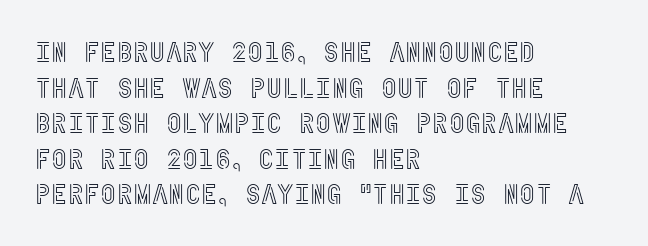
Q: Is the text italic (slanted)? A: No, it is upright.
Q: Is the text underlined? A: No.
Q: How is the paragraph aligned? A: Left-aligned.
Q: Is the spacing between letters normal or unusually wide? A: Normal.
Q: Is the spacing between lines tight, normal or loose? A: Normal.
Q: Width (condensed, normal, or wide)? A: Condensed.
Q: x-height? A: Large.
